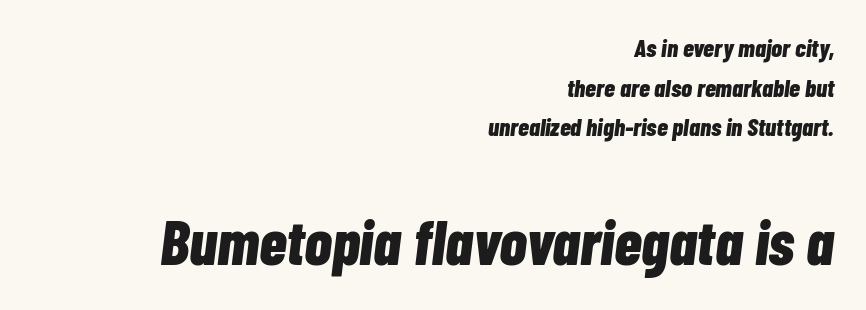
The image shows 63 px bold, condensed type, italic (leaning right); set right-aligned, normal line spacing (1.59x), normal letter spacing, not underlined; the second (bottom) block is 2.52x larger; low stroke contrast and a medium x-height.
